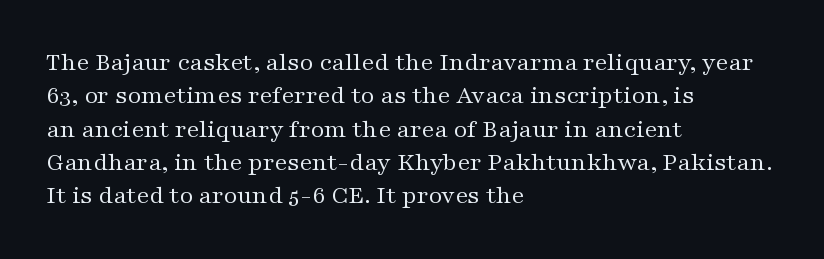
{"italic": "no", "bold": "no", "underline": "no", "align": "left", "line_spacing": "normal", "line_spacing_ratio": 1.28, "letter_spacing": "normal", "letter_spacing_em": 0.0, "glyph_px": 26}
